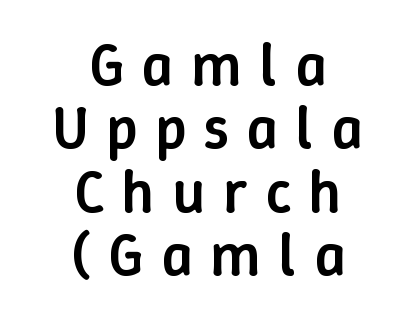
{"italic": "no", "bold": "semi", "weight": "semibold", "width": "normal", "stroke_contrast": "low", "x_height": "medium", "monospaced": "no", "underline": "no", "align": "center", "line_spacing": "tight", "line_spacing_ratio": 1.04, "letter_spacing": "wide", "letter_spacing_em": 0.29, "glyph_px": 61}
